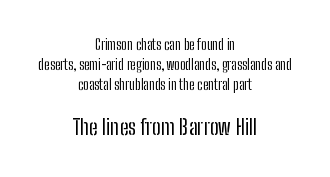
{"italic": "no", "bold": "no", "underline": "no", "align": "center", "line_spacing": "normal", "line_spacing_ratio": 1.42, "letter_spacing": "normal", "letter_spacing_em": 0.0, "larger_block": "second", "size_ratio": 1.57, "glyph_px": 22}
